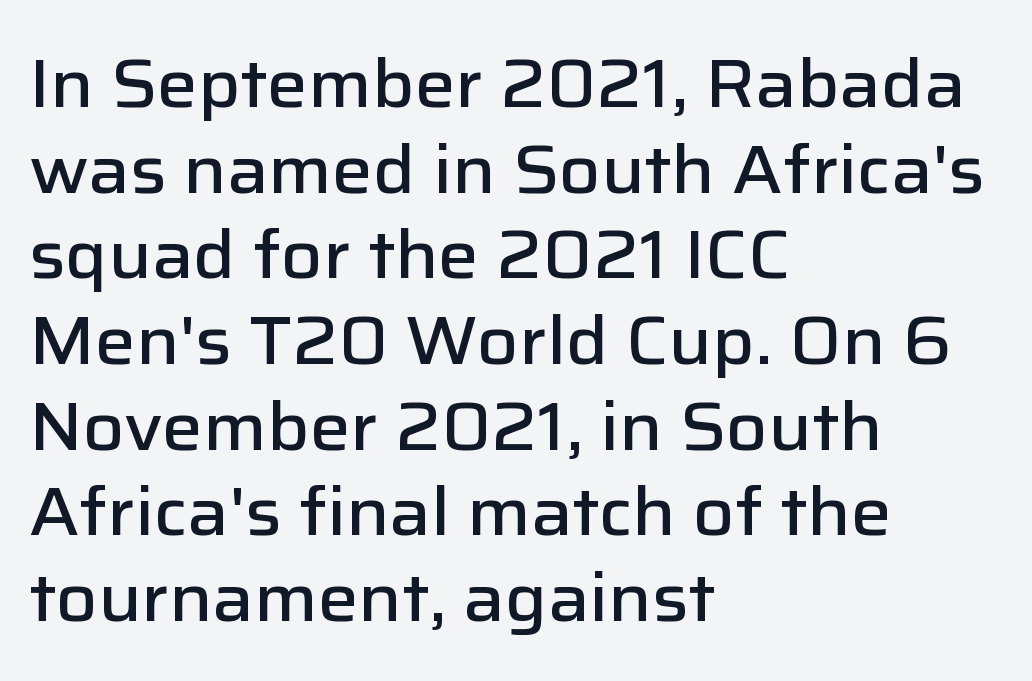
{"serif": "no", "italic": "no", "bold": "semi", "weight": "semibold", "width": "normal", "stroke_contrast": "low", "x_height": "medium", "monospaced": "no", "underline": "no", "align": "left", "line_spacing": "normal", "line_spacing_ratio": 1.26, "letter_spacing": "normal", "letter_spacing_em": 0.0, "glyph_px": 68}
